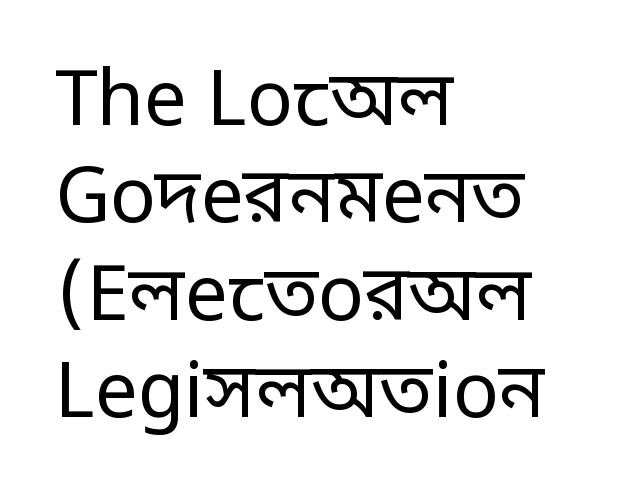
{"serif": "no", "italic": "no", "bold": "no", "weight": "regular", "width": "condensed", "stroke_contrast": "low", "monospaced": "no", "underline": "no", "align": "left", "line_spacing": "normal", "line_spacing_ratio": 1.28, "letter_spacing": "normal", "letter_spacing_em": 0.0, "glyph_px": 76}
